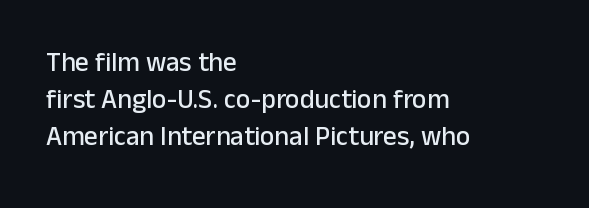
{"italic": "no", "underline": "no", "align": "left", "line_spacing": "normal", "line_spacing_ratio": 1.37, "letter_spacing": "normal", "letter_spacing_em": 0.0, "glyph_px": 27}
